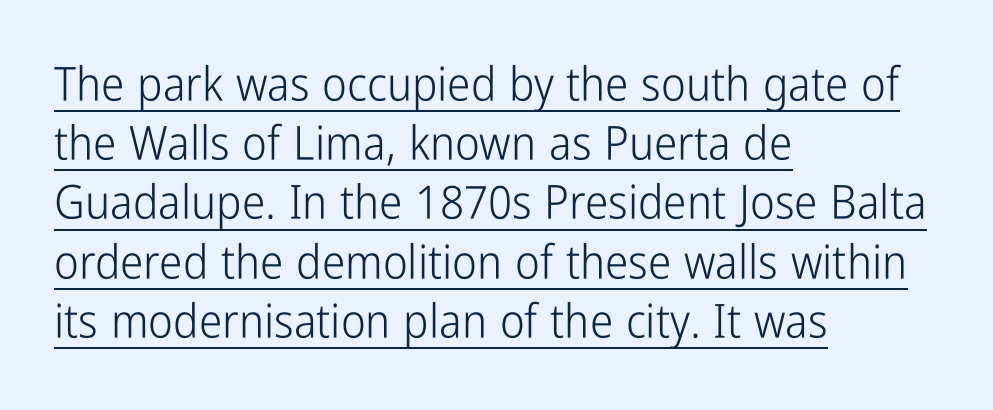
{"serif": "no", "italic": "no", "bold": "no", "weight": "light", "width": "condensed", "stroke_contrast": "low", "x_height": "medium", "monospaced": "no", "underline": "yes", "align": "left", "line_spacing": "normal", "line_spacing_ratio": 1.26, "letter_spacing": "normal", "letter_spacing_em": 0.0, "glyph_px": 47}
